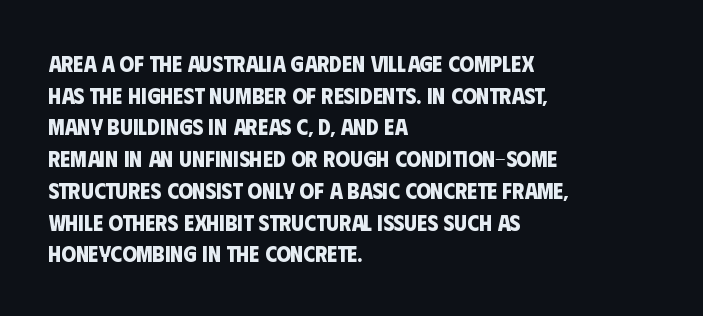
The tracking reads as untouched default to a designer's eye. Each row of text sits above clean, open space. Reading down the block, your eye returns to a fixed left position each line. The rendering uses a moderate line-height, typical for paragraphs. You'd pick this weight for a headline — it's a proper bold.
